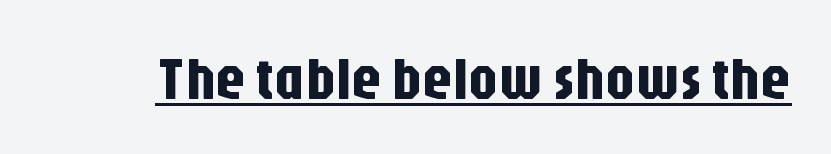
Q: Is the text italic (slanted)? A: No, it is upright.
Q: Is the typeface a serif or a sans-serif typeface? A: Sans-serif.
Q: Is the text underlined? A: Yes.
Q: Is the spacing between letters normal or unusually wide? A: Normal.
Q: Width (condensed, normal, or wide)? A: Condensed.
Q: Stroke contrast? A: Low.
Q: x-height? A: Large.
Q: Monospaced? A: No.
